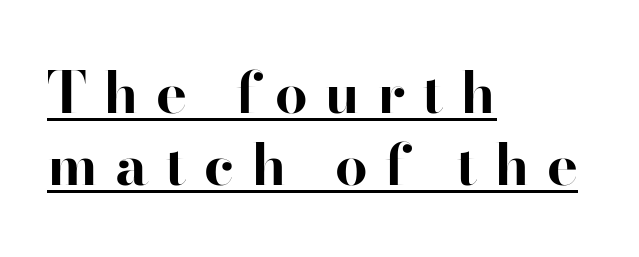
The image shows 58 px bold sans-serif type, upright; set left-aligned, normal line spacing (1.25x), unusually wide letter spacing (+0.29 em), underlined; high stroke contrast and a small x-height.
